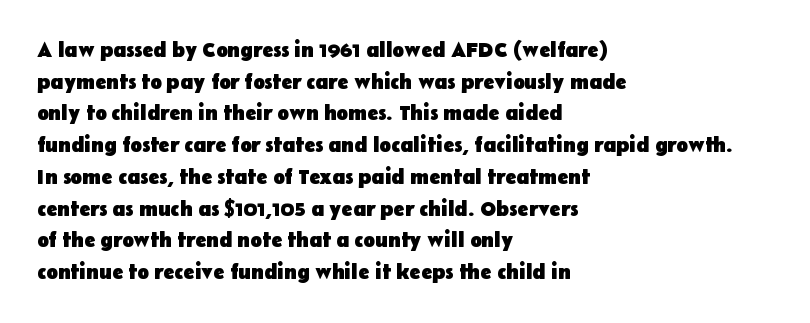
{"italic": "no", "bold": "yes", "underline": "no", "align": "left", "line_spacing": "normal", "line_spacing_ratio": 1.51, "letter_spacing": "normal", "letter_spacing_em": 0.0, "glyph_px": 21}
